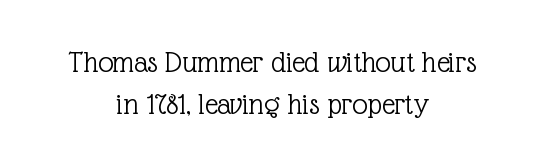
The image shows 31 px light serif type, upright; set centered, normal line spacing (1.37x), normal letter spacing, not underlined; a medium x-height.
